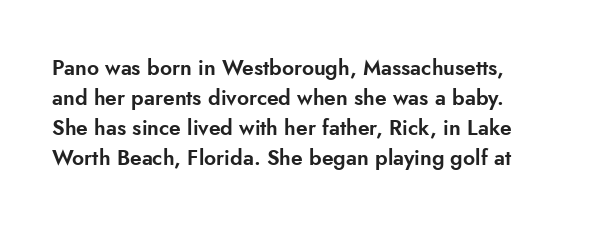
Q: Is the text italic (slanted)? A: No, it is upright.
Q: Is the text underlined? A: No.
Q: Is the spacing between letters normal or unusually wide? A: Normal.
Q: Is the spacing between lines tight, normal or loose? A: Normal.
